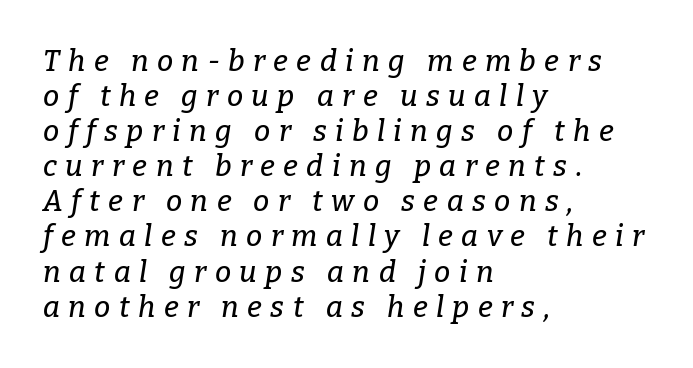
Do the characters align in a grid? No, the font is proportional. Each line starts at the same left margin while the right side varies. The tracking jumps out immediately: characters are airy and widely separated. To sum up the face: it has serifs. The typography opts for an oblique posture over an upright one. Underline: absent.
